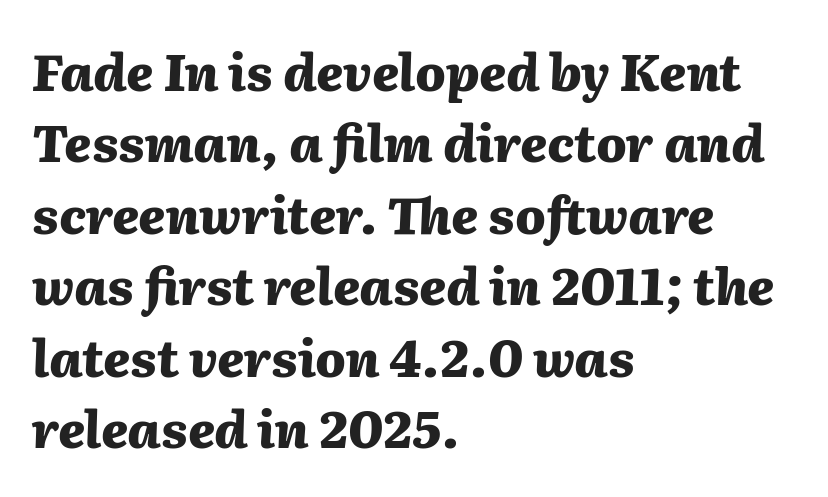
{"italic": "yes", "lean": "right", "slant_degrees": 2, "bold": "yes", "weight": "heavy", "width": "normal", "stroke_contrast": "medium", "x_height": "medium", "monospaced": "no", "underline": "no", "align": "left", "line_spacing": "normal", "line_spacing_ratio": 1.43, "letter_spacing": "normal", "letter_spacing_em": 0.0, "glyph_px": 50}
